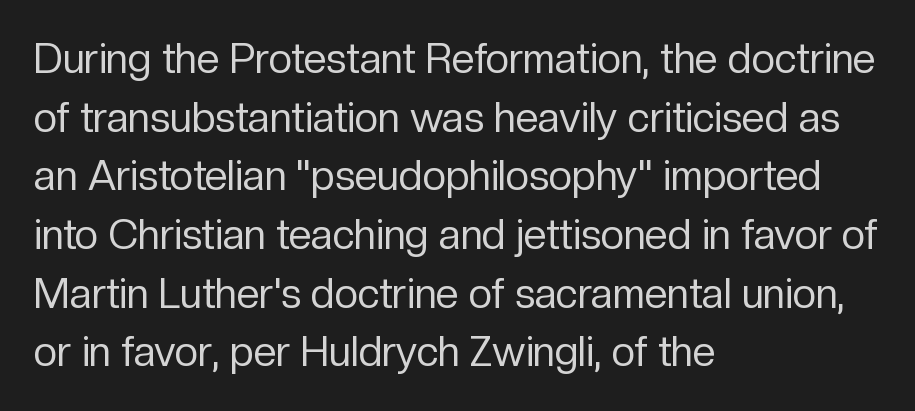
{"serif": "no", "italic": "no", "bold": "no", "weight": "regular", "width": "normal", "stroke_contrast": "low", "x_height": "medium", "monospaced": "no", "underline": "no", "align": "left", "line_spacing": "normal", "line_spacing_ratio": 1.43, "letter_spacing": "normal", "letter_spacing_em": 0.0, "glyph_px": 41}
